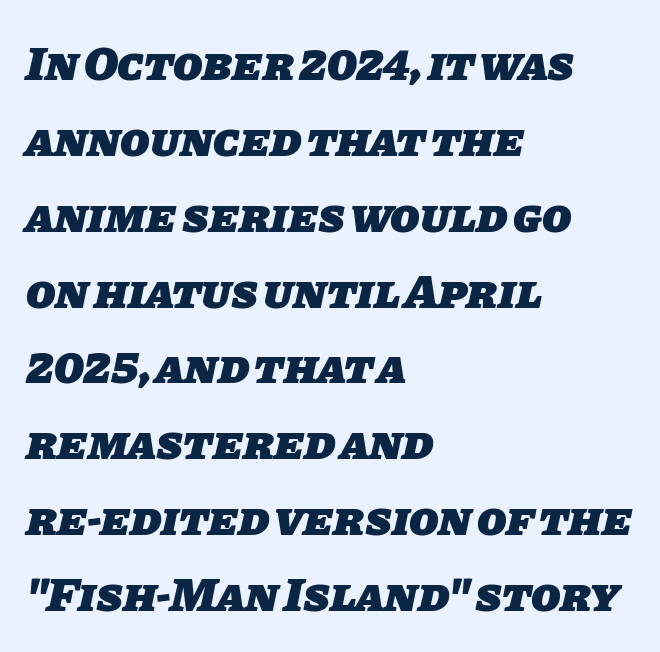
The image shows 48 px heavy type; set left-aligned, normal line spacing (1.58x), normal letter spacing, not underlined; low stroke contrast and a large x-height.
